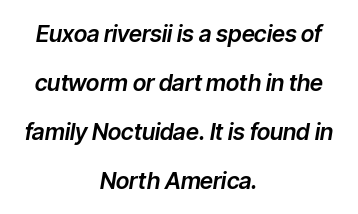
Does extra space separate the letters? No, they use regular spacing. The typography opts for an oblique posture over an upright one. Alignment: centered. Clear beneath every line of the passage.
